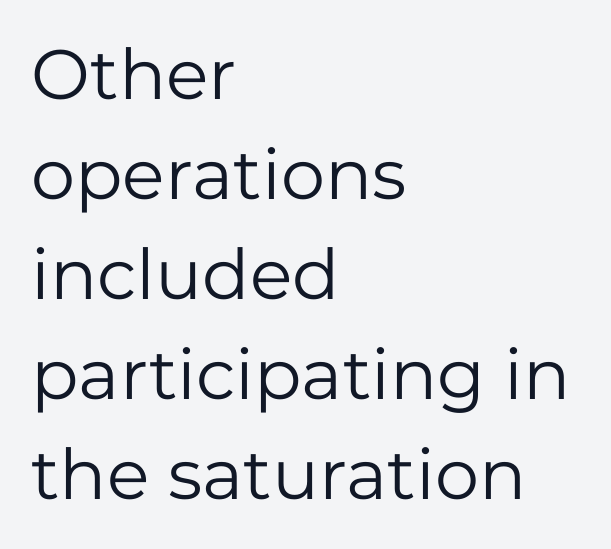
Type without underlining. Every row of glyphs begins at an identical x-position on the left. Honestly, the row spacing looks completely unremarkable. The rendering keeps characters at their native spacing. Posture: upright roman. Grotesque or geometric, the face here clearly has no serifs.
